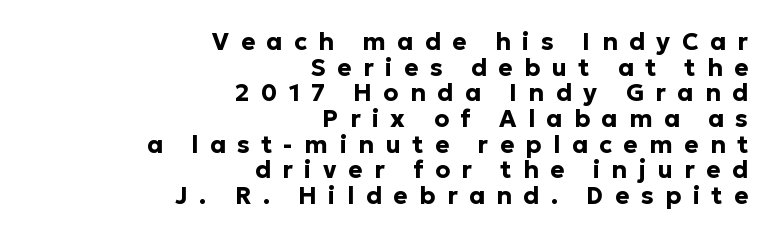
Q: Is the text bold? A: Yes.
Q: Is the text italic (slanted)? A: No, it is upright.
Q: Is the text underlined? A: No.
Q: How is the paragraph aligned? A: Right-aligned.
Q: Is the spacing between letters normal or unusually wide? A: Unusually wide.
Q: Is the spacing between lines tight, normal or loose? A: Tight.
